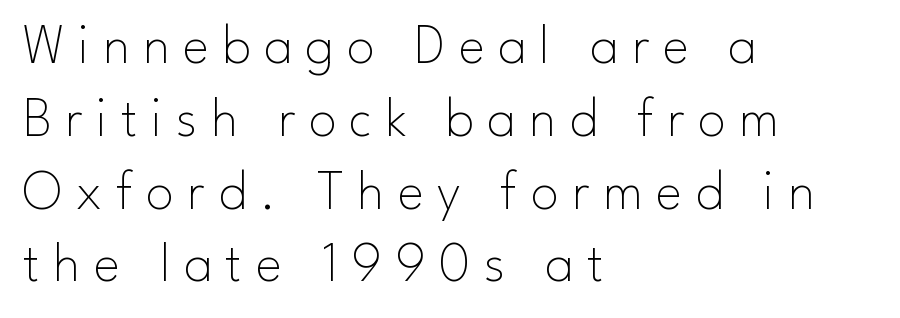
Q: Is the text bold? A: No.
Q: Is the text italic (slanted)? A: No, it is upright.
Q: Is the typeface a serif or a sans-serif typeface? A: Sans-serif.
Q: Is the text underlined? A: No.
Q: How is the paragraph aligned? A: Left-aligned.
Q: Is the spacing between letters normal or unusually wide? A: Unusually wide.
Q: Is the spacing between lines tight, normal or loose? A: Normal.
Q: Width (condensed, normal, or wide)? A: Normal.
Q: Stroke contrast? A: Low.
Q: x-height? A: Small.
Q: Monospaced? A: No.
